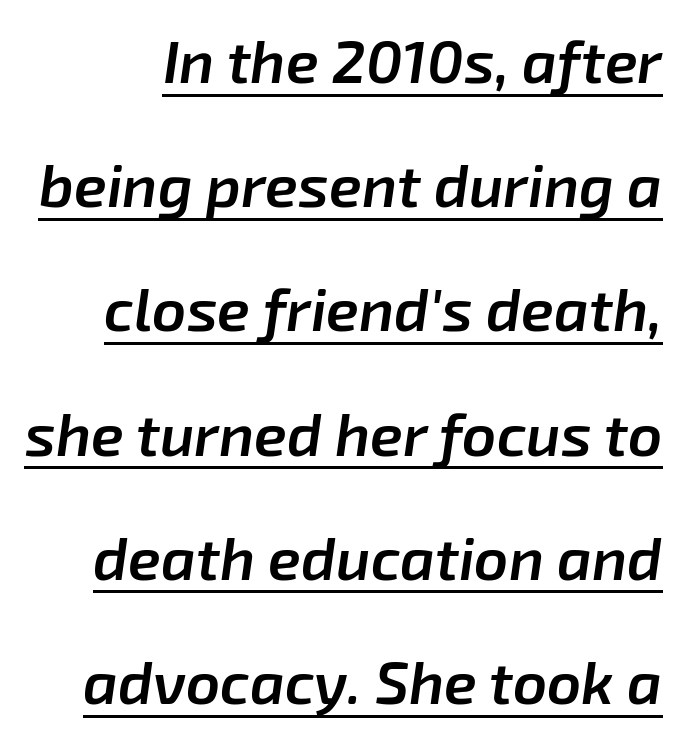
Q: Is the text bold? A: Semi-bold.
Q: Is the text italic (slanted)? A: Yes, it leans right by about 8 degrees.
Q: Is the text underlined? A: Yes.
Q: Is the spacing between letters normal or unusually wide? A: Normal.
Q: Is the spacing between lines tight, normal or loose? A: Loose.
Q: Width (condensed, normal, or wide)? A: Normal.
Q: Stroke contrast? A: Low.
Q: x-height? A: Medium.
Q: Monospaced? A: No.
